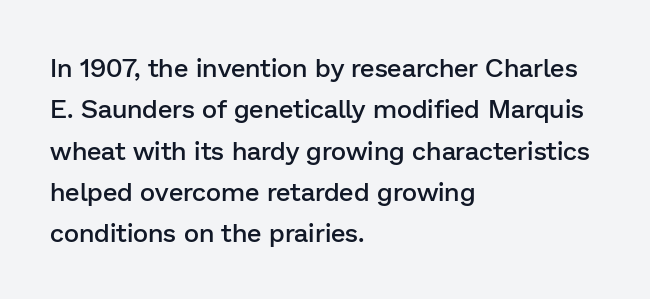
The lines are quadded left. Descenders hang freely into open space. Semibold letterforms, between regular and bold. Observe the ordinary spacing: letters are neighbours, not strangers.
